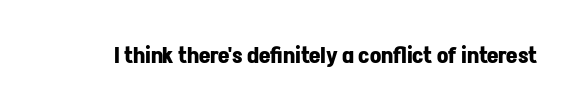
Q: Is the text bold? A: Yes.
Q: Is the text italic (slanted)? A: No, it is upright.
Q: Is the text underlined? A: No.
Q: Is the spacing between letters normal or unusually wide? A: Normal.
